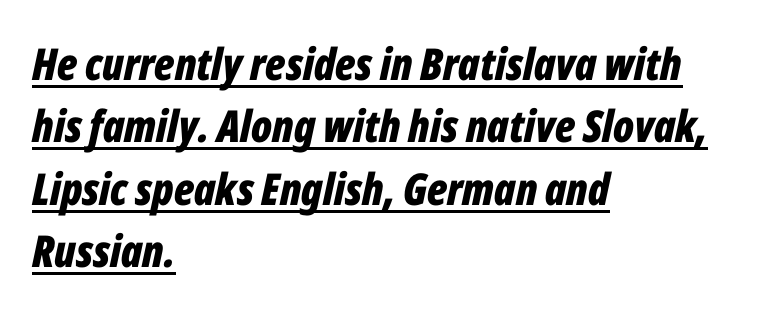
Looks like regular typesetting: each glyph gets only the width it needs. The vertical gap from one line to the next is medium. Students, this is bold: see how much ink each stroke carries. Tracking value appears to be zero — textbook default spacing. The glyphs are accompanied by a horizontal stroke just below them.
